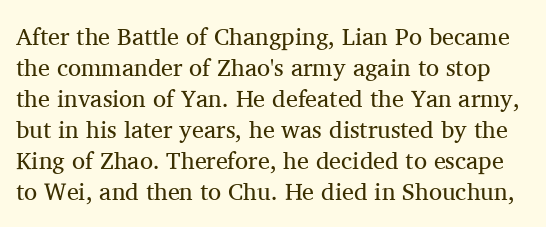
The image shows 24 px text type, upright; set normal line spacing (1.29x), normal letter spacing, not underlined.
